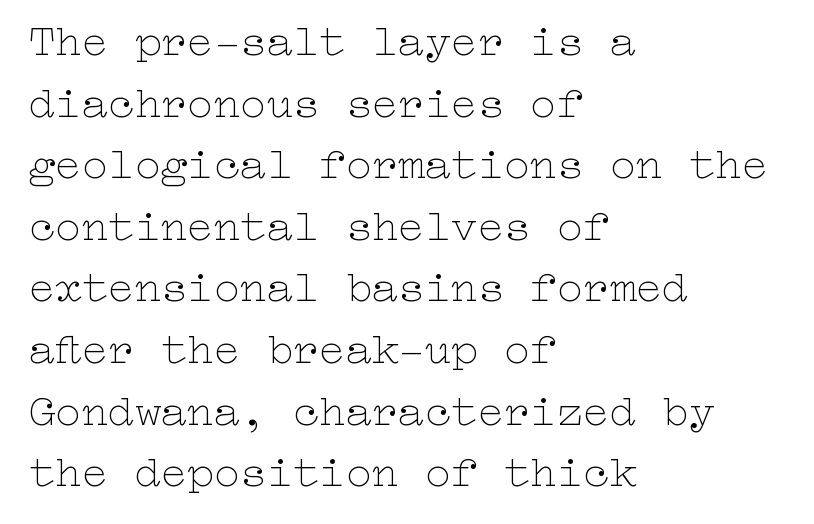
Q: Is the text bold? A: No.
Q: Is the text italic (slanted)? A: No, it is upright.
Q: Is the text underlined? A: No.
Q: How is the paragraph aligned? A: Left-aligned.
Q: Is the spacing between letters normal or unusually wide? A: Normal.
Q: Is the spacing between lines tight, normal or loose? A: Normal.
Q: Width (condensed, normal, or wide)? A: Wide.
Q: Stroke contrast? A: Low.
Q: x-height? A: Medium.
